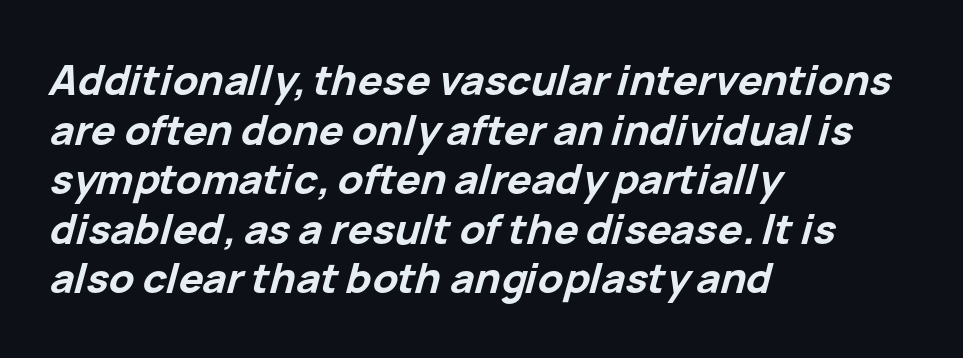
The image shows 41 px bold type, italic (leaning right); set left-aligned, line spacing 1.21x, normal letter spacing, not underlined; low stroke contrast and a medium x-height.
